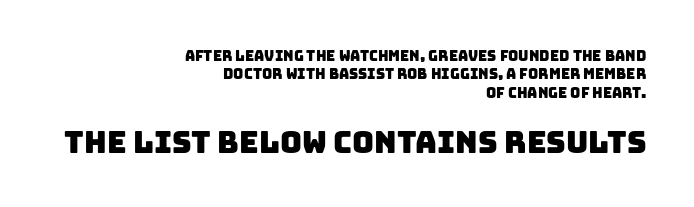
The image shows 30 px sans-serif type; set right-aligned, normal line spacing (1.31x), normal letter spacing, not underlined; the second (bottom) block is 2.14x larger; low stroke contrast and a large x-height.
